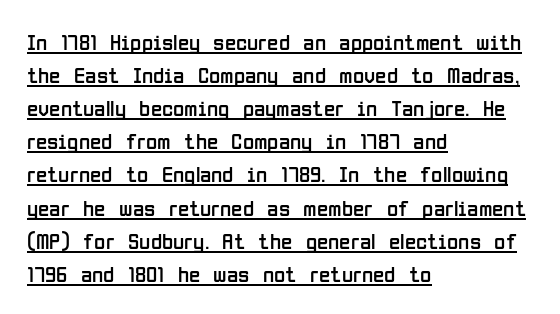
The image shows 23 px text type, upright; set left-aligned, normal line spacing (1.44x), normal letter spacing, underlined.
